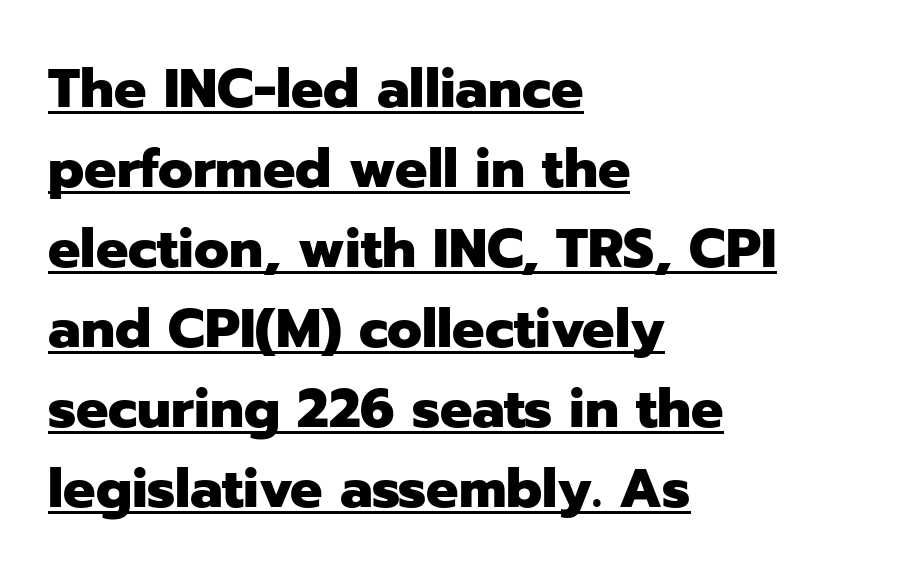
The image shows 54 px heavy sans-serif type, upright; set left-aligned, normal line spacing (1.48x), normal letter spacing, underlined; low stroke contrast and a medium x-height.
